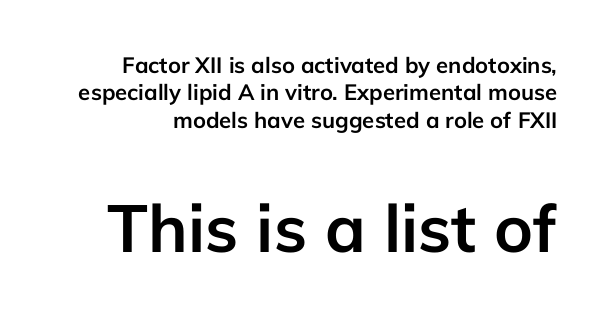
{"serif": "no", "italic": "no", "bold": "yes", "weight": "semibold", "width": "normal", "stroke_contrast": "low", "x_height": "medium", "monospaced": "no", "underline": "no", "line_spacing": "normal", "line_spacing_ratio": 1.25, "letter_spacing": "normal", "letter_spacing_em": 0.0, "larger_block": "second", "size_ratio": 3.0, "glyph_px": 66}
